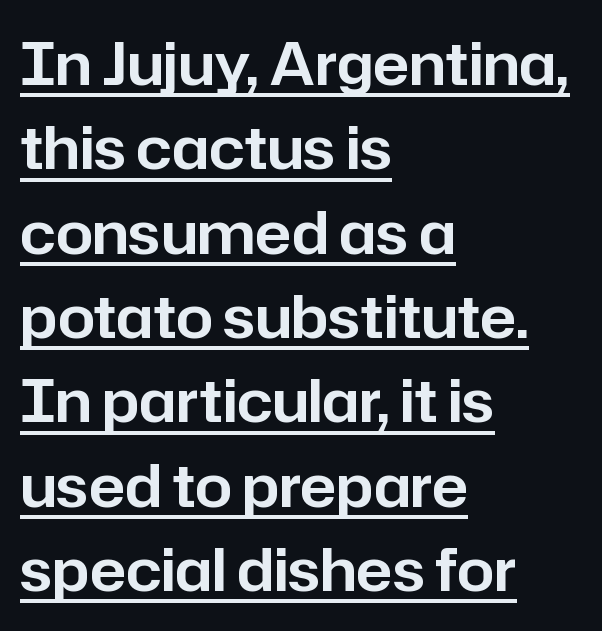
The image shows 59 px sans-serif type, upright; set left-aligned, normal line spacing (1.43x), normal letter spacing, underlined; low stroke contrast and a medium x-height.
